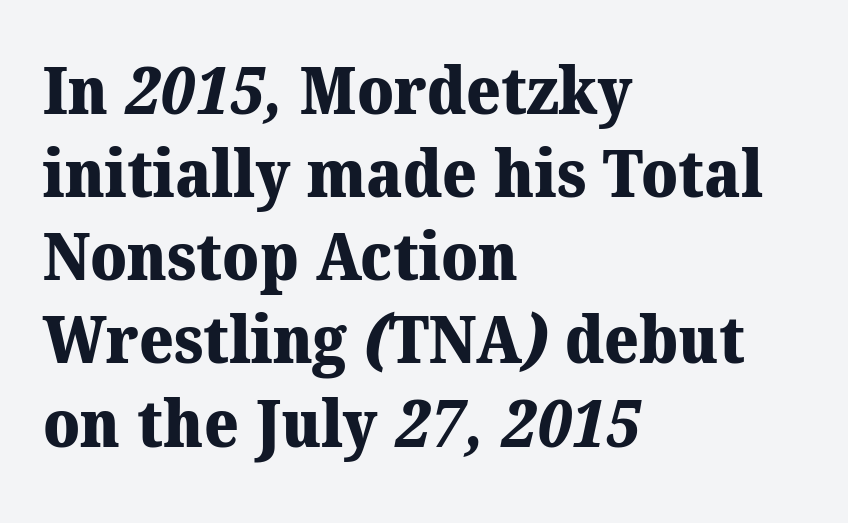
The image shows 66 px heavy serif type; set left-aligned, normal line spacing (1.26x), normal letter spacing, not underlined; medium stroke contrast and a medium x-height.
